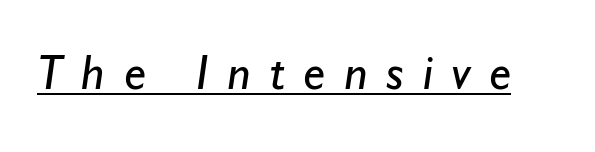
The tracking jumps out immediately: characters are airy and widely separated. Proportional: the letters do not fall into vertical columns. The sample's only ornament is a line tracing under the words. The letters look calm and open, with moderate or lighter stems. The designer went with a sans here, leaving each stem footless.
